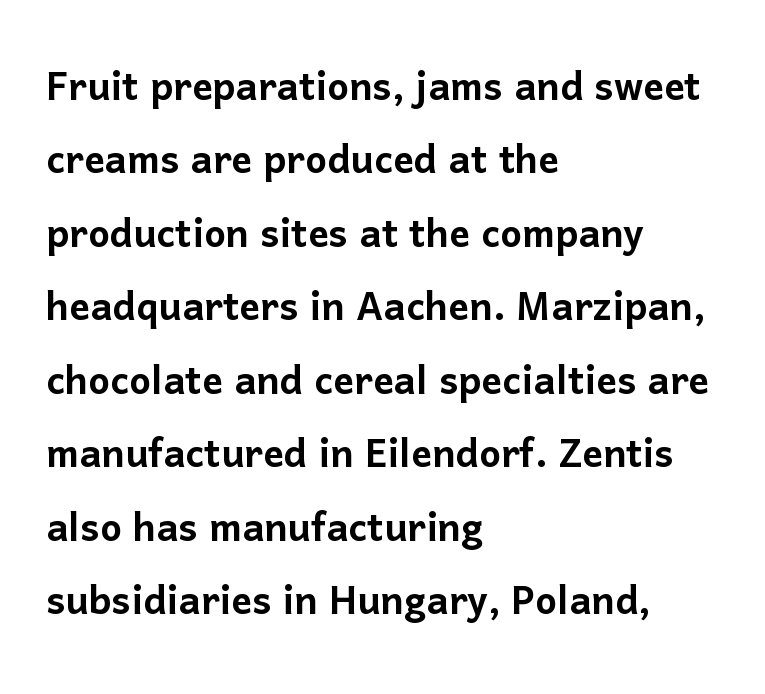
The image shows 51 px sans-serif type, upright; set left-aligned, normal line spacing (1.44x), normal letter spacing, not underlined; low stroke contrast and a medium x-height.
